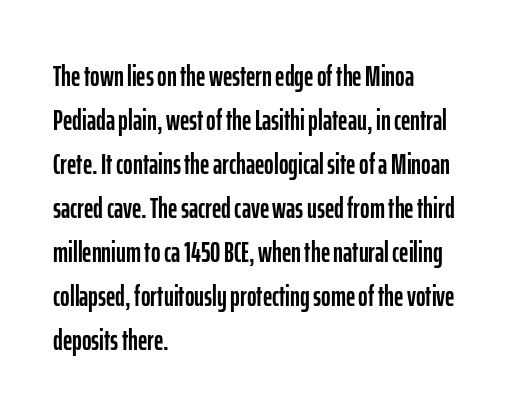
The image shows 29 px condensed sans-serif type, upright; set left-aligned, normal line spacing (1.52x), normal letter spacing, not underlined; low stroke contrast and a medium x-height.
